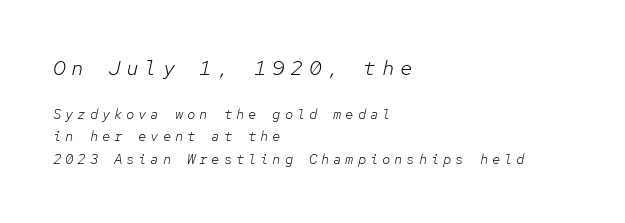
{"italic": "yes", "lean": "right", "slant_degrees": 12, "bold": "no", "underline": "no", "align": "left", "line_spacing": "normal", "line_spacing_ratio": 1.62, "letter_spacing": "wide", "letter_spacing_em": 0.27, "larger_block": "first", "size_ratio": 1.5, "glyph_px": 21}
